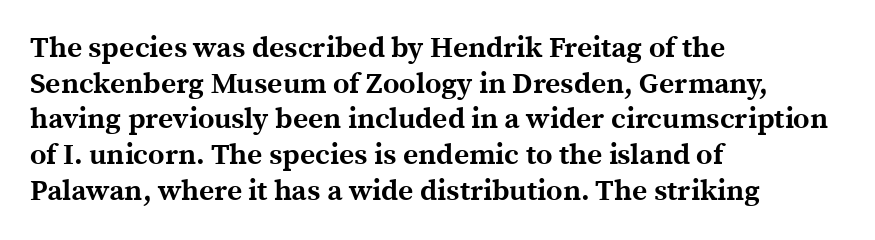
{"serif": "yes", "italic": "no", "bold": "yes", "weight": "bold", "width": "normal", "x_height": "medium", "monospaced": "no", "underline": "no", "align": "left", "line_spacing_ratio": 1.23, "letter_spacing": "normal", "letter_spacing_em": 0.0, "glyph_px": 29}
